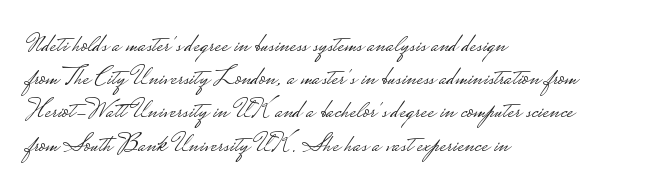
The zone under the glyphs is completely vacant. The passage is arranged the way most books set body copy — flush left. Weight: in the light-to-regular range. In terms of letterspacing, this is plain default setting.
